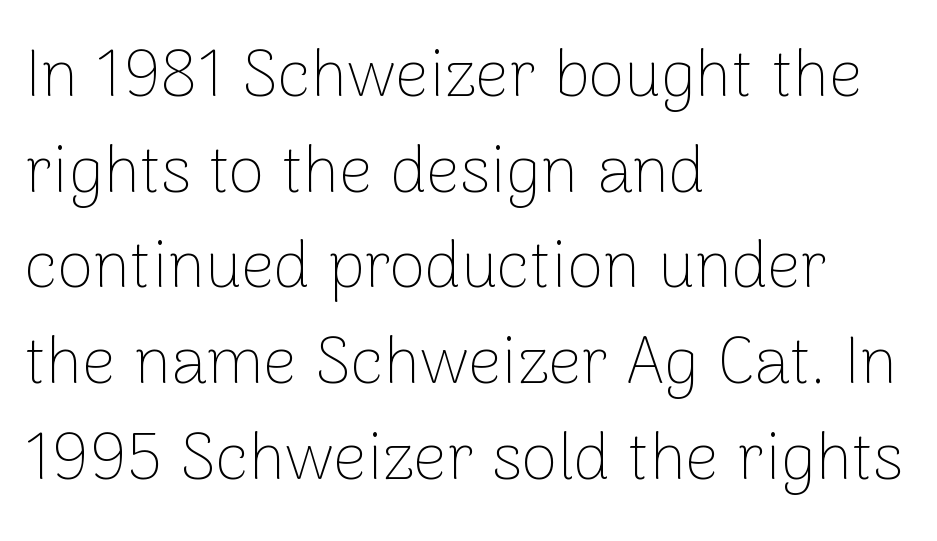
Q: Is the text bold? A: No.
Q: Is the text italic (slanted)? A: No, it is upright.
Q: Is the typeface a serif or a sans-serif typeface? A: Sans-serif.
Q: Is the text underlined? A: No.
Q: How is the paragraph aligned? A: Left-aligned.
Q: Is the spacing between letters normal or unusually wide? A: Normal.
Q: Is the spacing between lines tight, normal or loose? A: Normal.
Q: Width (condensed, normal, or wide)? A: Normal.
Q: Stroke contrast? A: Low.
Q: x-height? A: Medium.
Q: Monospaced? A: No.
